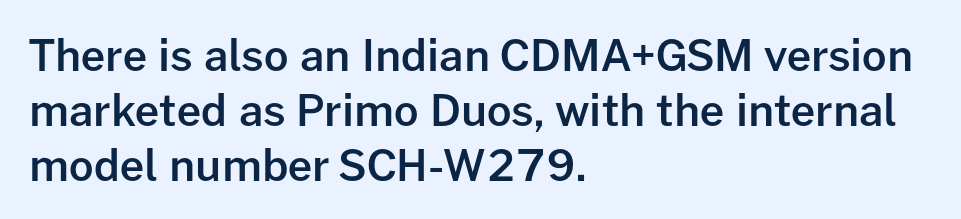
Observe the ordinary spacing: letters are neighbours, not strangers. Successive baselines arrive at the customary interval. Each letter's strokes conclude bluntly, with no projecting serifs. Posture: vertical. If you drew a ruler down the left edge, every line would touch it. Compared with an ordinary text face, these strokes are moderately heavier — a semibold.
